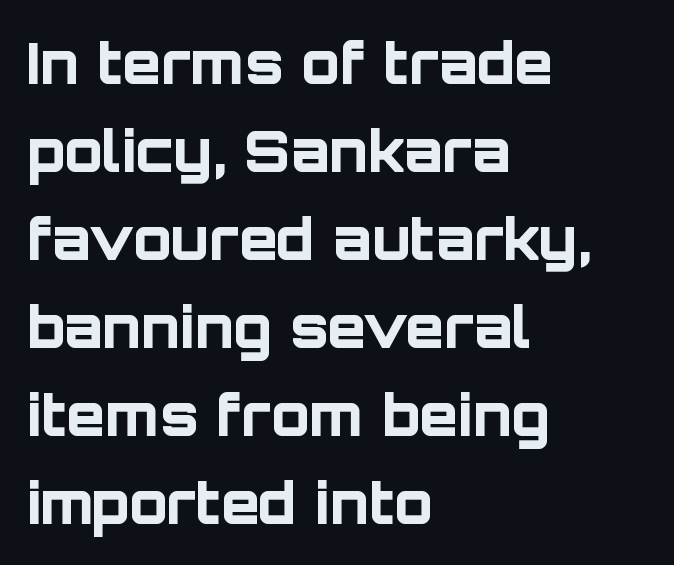
Q: Is the text bold? A: Yes.
Q: Is the text italic (slanted)? A: No, it is upright.
Q: Is the typeface a serif or a sans-serif typeface? A: Sans-serif.
Q: Is the text underlined? A: No.
Q: How is the paragraph aligned? A: Left-aligned.
Q: Is the spacing between letters normal or unusually wide? A: Normal.
Q: Is the spacing between lines tight, normal or loose? A: Normal.
Q: Width (condensed, normal, or wide)? A: Normal.
Q: Stroke contrast? A: Low.
Q: x-height? A: Large.
Q: Monospaced? A: No.
